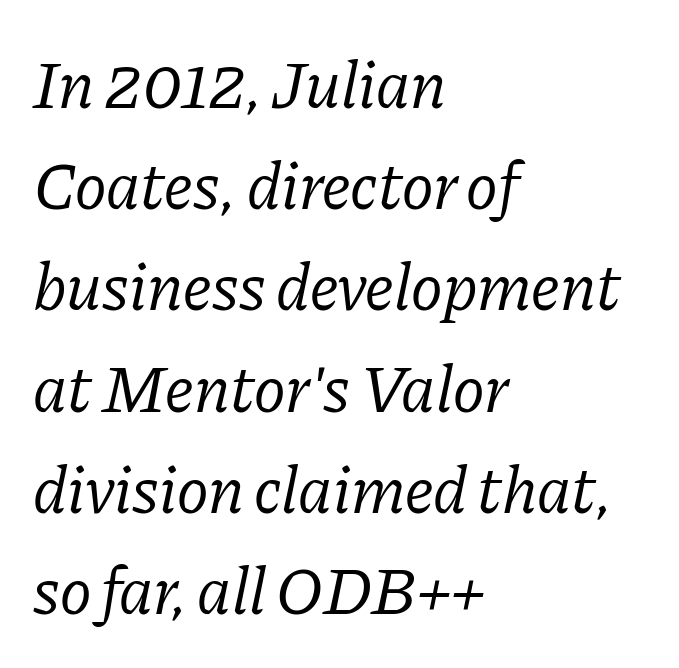
The image shows 67 px regular-weight serif type, italic (leaning right); set left-aligned, normal line spacing (1.51x), normal letter spacing, not underlined; low stroke contrast and a medium x-height.
